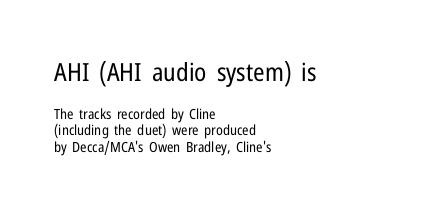
Q: Is the text bold? A: No.
Q: Is the text italic (slanted)? A: No, it is upright.
Q: Is the text underlined? A: No.
Q: How is the paragraph aligned? A: Left-aligned.
Q: Is the spacing between letters normal or unusually wide? A: Normal.
Q: Which block of text is set in a larger size, the first (top) or the second (bottom)? A: The first (top) one.
